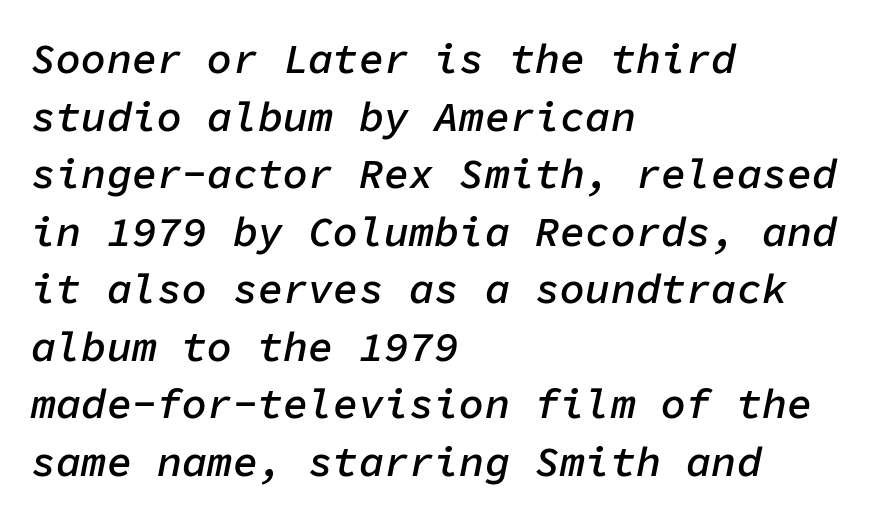
The letters are semibold — heavier than regular but short of a full bold. Layout note: lines flush left. The rendering keeps characters at their native spacing. Descenders are the only things crossing below the line.
